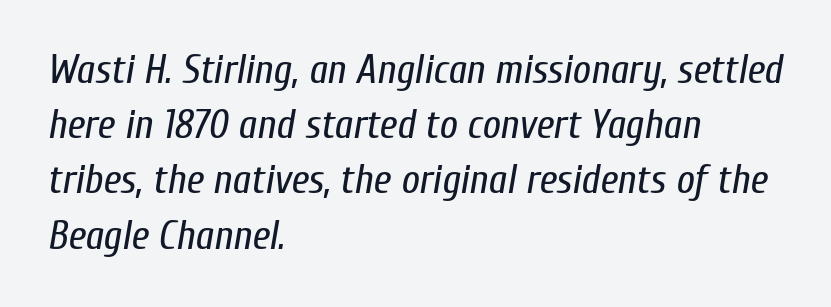
The image shows 40 px regular-weight, condensed type, italic (leaning right); set left-aligned, normal line spacing (1.38x), normal letter spacing, not underlined; low stroke contrast and a medium x-height.
